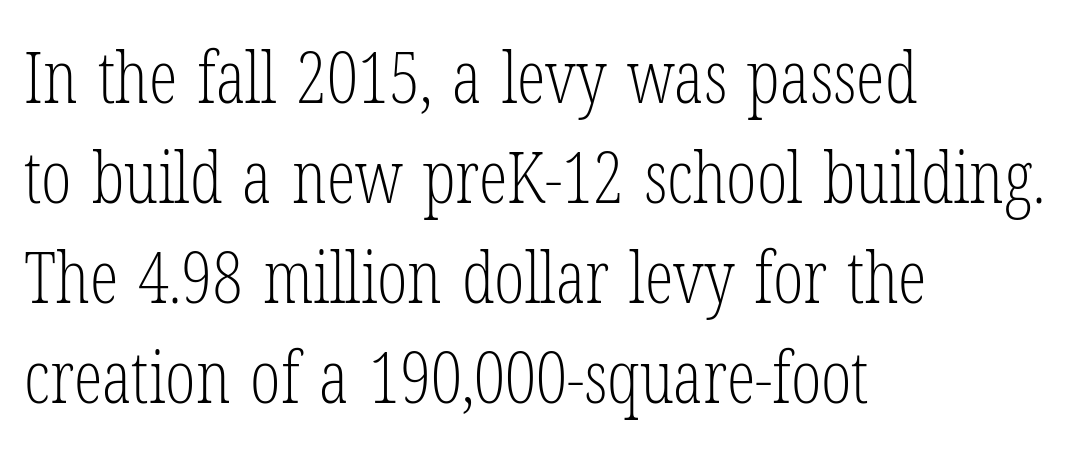
{"serif": "yes", "italic": "no", "bold": "no", "weight": "light", "width": "condensed", "stroke_contrast": "low", "x_height": "medium", "monospaced": "no", "underline": "no", "align": "left", "line_spacing": "normal", "line_spacing_ratio": 1.39, "letter_spacing": "normal", "letter_spacing_em": 0.0, "glyph_px": 72}
